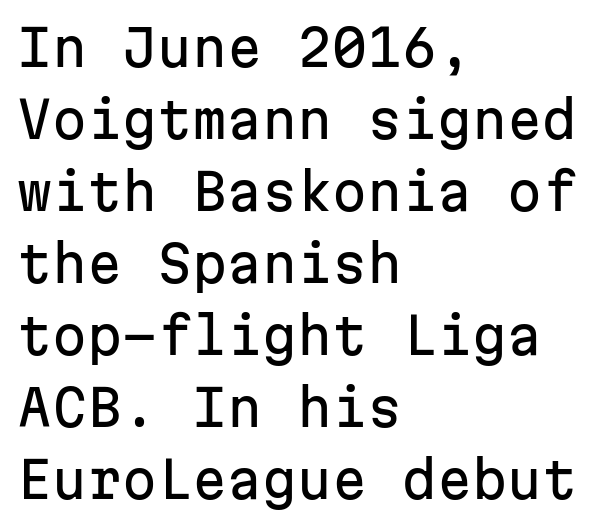
Q: Is the text italic (slanted)? A: No, it is upright.
Q: Is the typeface a serif or a sans-serif typeface? A: Sans-serif.
Q: Is the text underlined? A: No.
Q: How is the paragraph aligned? A: Left-aligned.
Q: Is the spacing between letters normal or unusually wide? A: Normal.
Q: Is the spacing between lines tight, normal or loose? A: Normal.
Q: Width (condensed, normal, or wide)? A: Normal.
Q: Stroke contrast? A: Low.
Q: x-height? A: Medium.
Q: Monospaced? A: Yes.
